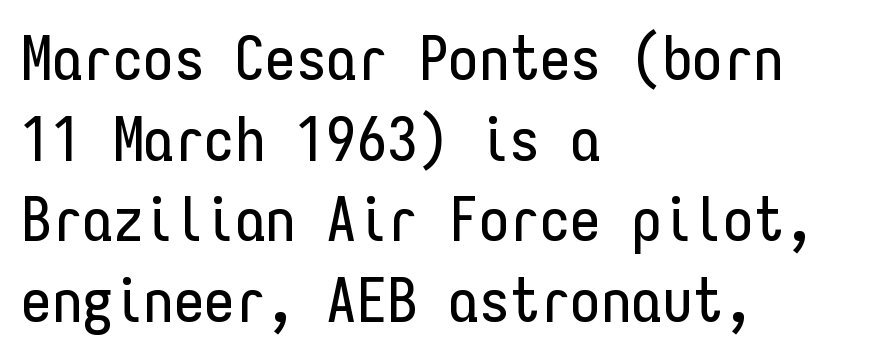
Compared with typical paragraphs, the rows here are spaced about the same. Every character sits straight up, as roman type does. Fixed-width glyphs throughout — classic coding-font behaviour. The type is set solid horizontally, with unmodified tracking. Descenders hang freely into open space. These lines stack with their left ends in a neat column.
